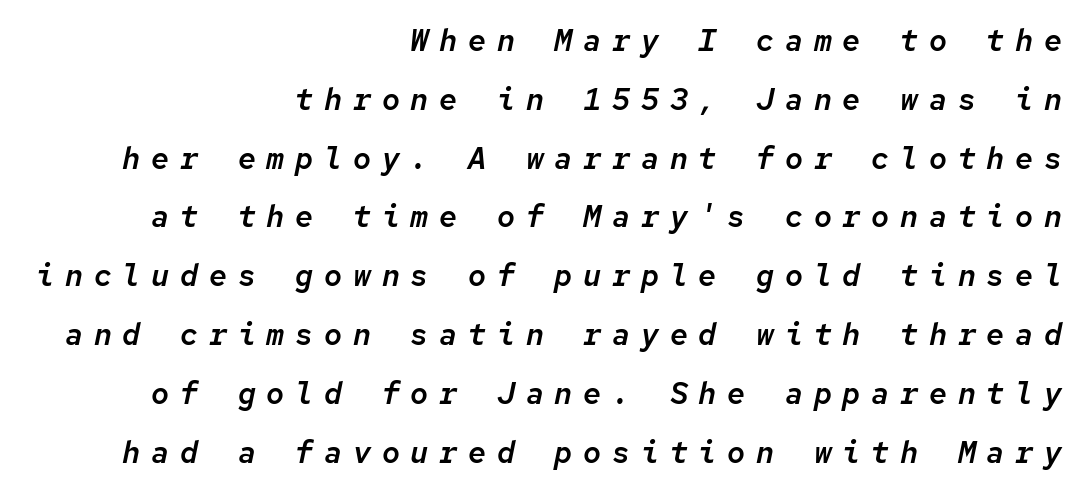
Q: Is the text italic (slanted)? A: Yes, it leans right by about 12 degrees.
Q: Is the text underlined? A: No.
Q: How is the paragraph aligned? A: Right-aligned.
Q: Is the spacing between letters normal or unusually wide? A: Unusually wide.
Q: Is the spacing between lines tight, normal or loose? A: Loose.
Q: Width (condensed, normal, or wide)? A: Normal.
Q: Stroke contrast? A: Low.
Q: x-height? A: Medium.
Q: Monospaced? A: Yes.
